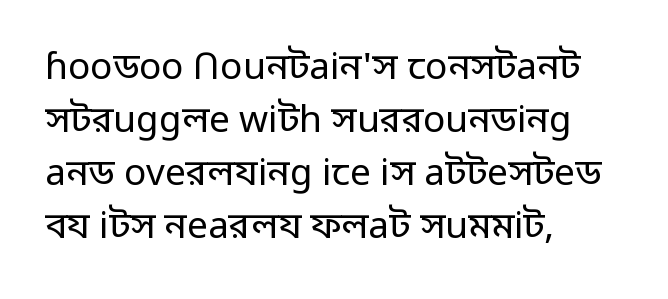
Regular leading. Stroke thickness stays within the range of a standard reading face or lighter. The passage is arranged the way most books set body copy — flush left. The rendering uses natural spacing where letterforms have individual widths. The face used here is a sans, in the tradition of grotesques and geometrics.
